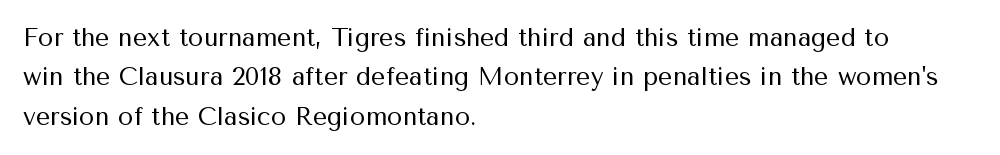
Q: Is the text bold? A: No.
Q: Is the text italic (slanted)? A: No, it is upright.
Q: Is the text underlined? A: No.
Q: How is the paragraph aligned? A: Left-aligned.
Q: Is the spacing between letters normal or unusually wide? A: Normal.
Q: Is the spacing between lines tight, normal or loose? A: Normal.
